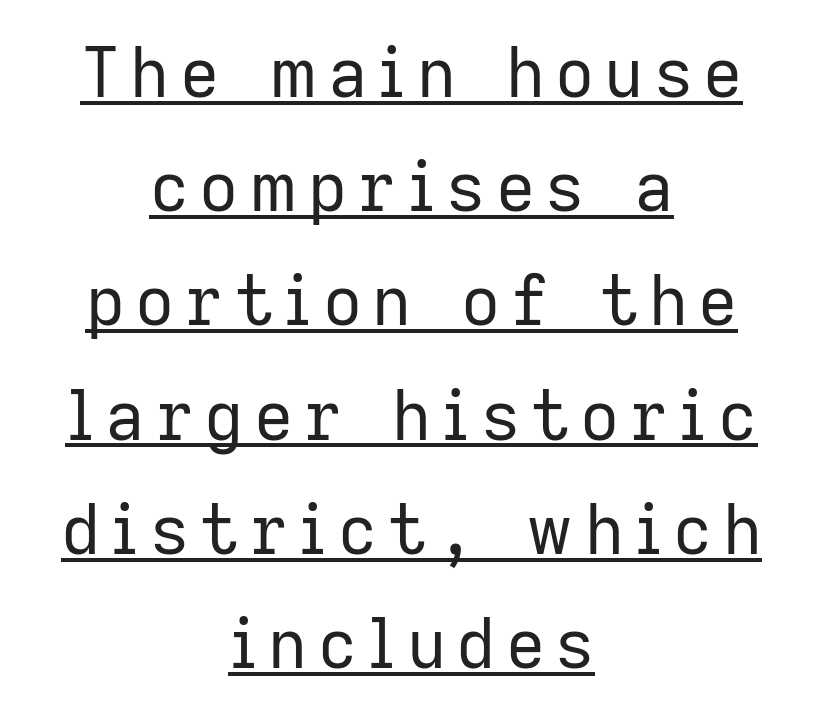
Grotesque or geometric, the face here clearly has no serifs. The vertical gap from one line to the next is medium. Stroke thickness stays within the range of a standard reading face or lighter. Ordinary non-slanted type is in use.
